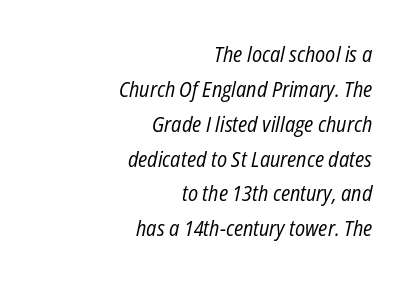
The image shows 21 px text type, italic (leaning right); set right-aligned, normal line spacing (1.66x), normal letter spacing, not underlined.
